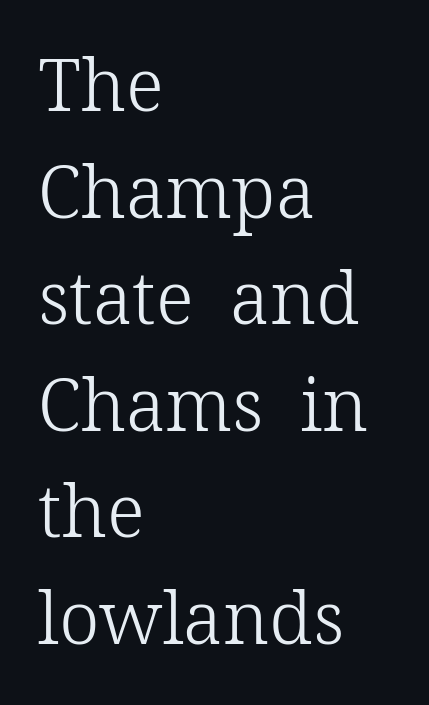
The image shows 73 px light serif type, upright; set left-aligned, normal line spacing (1.46x), normal letter spacing, not underlined; low stroke contrast and a medium x-height.
